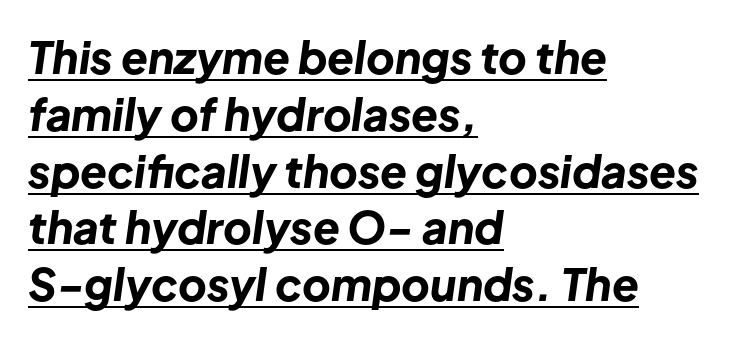
{"italic": "yes", "lean": "right", "slant_degrees": 8, "bold": "yes", "weight": "bold", "width": "normal", "stroke_contrast": "low", "x_height": "medium", "monospaced": "no", "underline": "yes", "align": "left", "line_spacing": "normal", "line_spacing_ratio": 1.29, "letter_spacing": "normal", "letter_spacing_em": 0.0, "glyph_px": 44}
